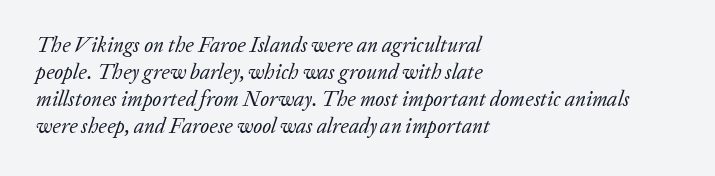
The passage shown stacks its lines at a standard gap. Compared with a centered layout, this one pins lines to the left instead. The strip under each line holds only bare page. Tracking value appears to be zero — textbook default spacing. Style check: oblique. Is this a heavy cut? Hardly; it is regular or lighter.
